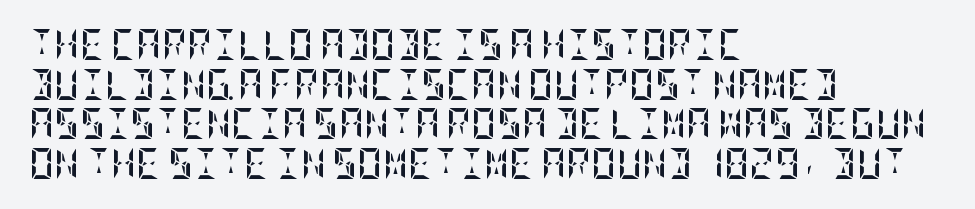
Q: Is the text bold? A: Yes.
Q: Is the text italic (slanted)? A: No, it is upright.
Q: Is the text underlined? A: No.
Q: How is the paragraph aligned? A: Left-aligned.
Q: Is the spacing between letters normal or unusually wide? A: Normal.
Q: Is the spacing between lines tight, normal or loose? A: Normal.
Q: Width (condensed, normal, or wide)? A: Condensed.
Q: Stroke contrast? A: Low.
Q: x-height? A: Large.
